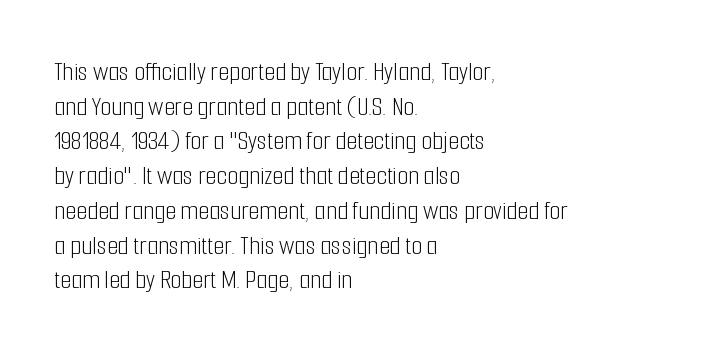
The image shows 28 px light, condensed sans-serif type, upright; set left-aligned, line spacing 1.24x, normal letter spacing, not underlined; low stroke contrast and a medium x-height.
